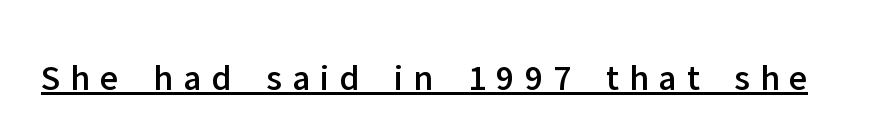
{"serif": "no", "italic": "no", "width": "normal", "stroke_contrast": "low", "x_height": "medium", "monospaced": "no", "underline": "yes", "letter_spacing": "wide", "letter_spacing_em": 0.27, "glyph_px": 37}
